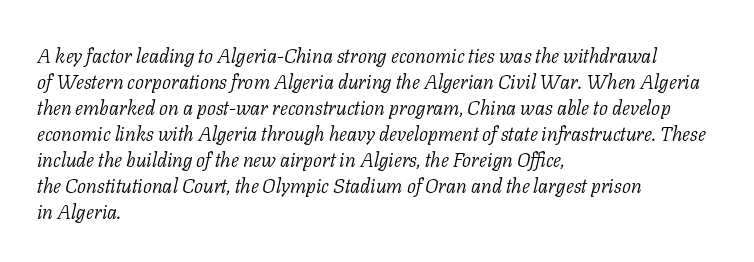
Regarding leading, the lines here are spaced in the standard way. Here the glyphs are tracked normally, forming tight word shapes. Alignment: flush left. Does the lettering tilt? It does — this is italic. Underline: absent.
